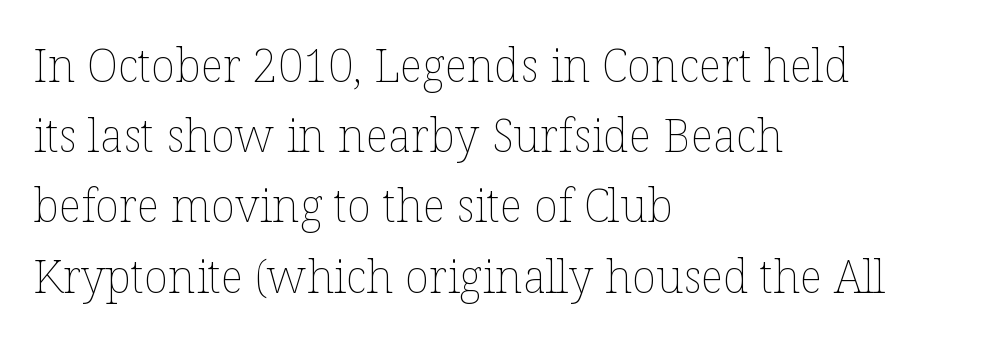
{"italic": "no", "bold": "no", "weight": "thin", "width": "normal", "stroke_contrast": "low", "x_height": "medium", "monospaced": "no", "underline": "no", "align": "left", "line_spacing": "normal", "line_spacing_ratio": 1.56, "letter_spacing": "normal", "letter_spacing_em": 0.0, "glyph_px": 45}
